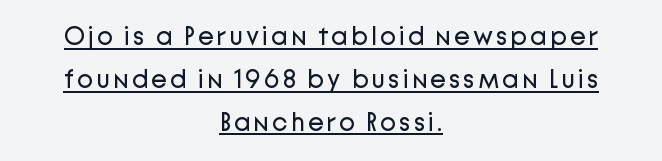
The image shows 26 px text type, upright; set centered, normal line spacing (1.65x), underlined.
